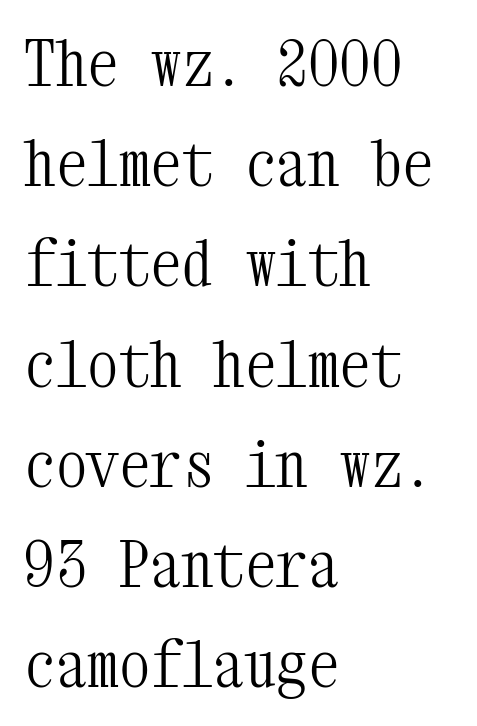
{"serif": "yes", "italic": "no", "bold": "no", "weight": "light", "width": "condensed", "stroke_contrast": "medium", "x_height": "medium", "monospaced": "yes", "underline": "no", "align": "left", "line_spacing": "normal", "line_spacing_ratio": 1.59, "letter_spacing": "normal", "letter_spacing_em": 0.0, "glyph_px": 63}
